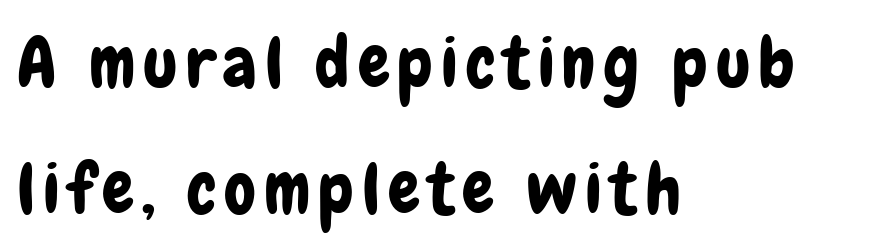
The image shows 71 px condensed sans-serif type, upright; set left-aligned, line spacing 1.77x, not underlined; low stroke contrast and a medium x-height.
